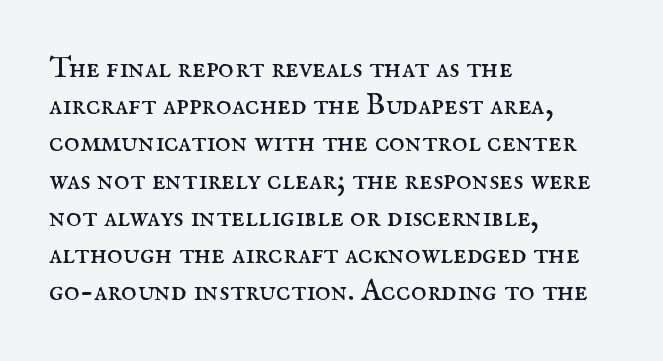
Default kerning and tracking; the words read as compact shapes. Style check: upright. The paragraph shown leans on its left margin. The rendering shows small feet on the letterforms — a serif design. The string is rendered with underlining switched off.
